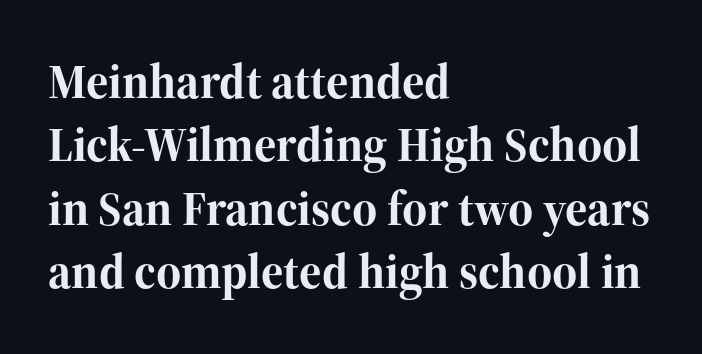
The face used here is proportionally spaced, like ordinary book or web type. Leading matches the norm, producing a regular column. Vertical strokes here are truly vertical. Layout note: lines flush left. This rendering employs a face with finishing strokes, i.e., a serif. The strokes are fattened all the way to bold.
